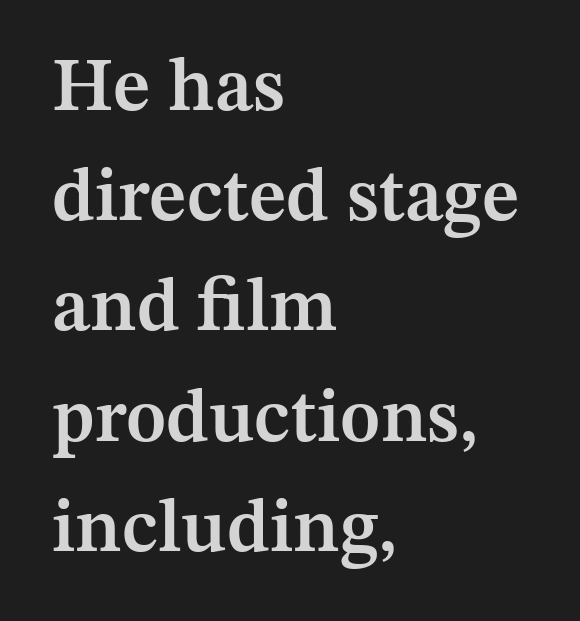
Q: Is the text bold? A: Semi-bold.
Q: Is the text italic (slanted)? A: No, it is upright.
Q: Is the typeface a serif or a sans-serif typeface? A: Serif.
Q: Is the text underlined? A: No.
Q: How is the paragraph aligned? A: Left-aligned.
Q: Is the spacing between letters normal or unusually wide? A: Normal.
Q: Is the spacing between lines tight, normal or loose? A: Normal.
Q: Width (condensed, normal, or wide)? A: Normal.
Q: Stroke contrast? A: Medium.
Q: x-height? A: Medium.
Q: Monospaced? A: No.
